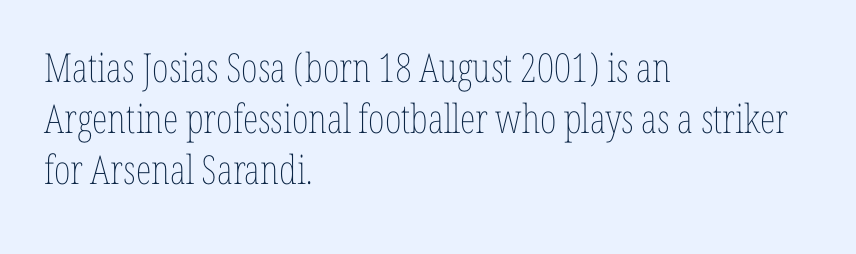
The zone under the glyphs is completely vacant. The lettering holds an erect, upright posture throughout. Line starts are locked; line ends wander. Spacing between characters is what you'd get straight out of the box. Is the type heavy? It reads as light-to-regular instead.
